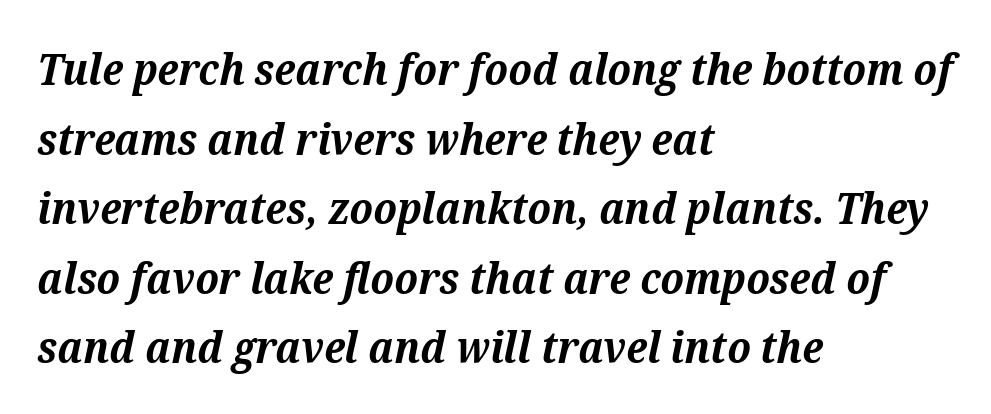
The image shows 44 px bold serif type, italic (leaning right); set left-aligned, normal line spacing (1.58x), normal letter spacing, not underlined; medium stroke contrast and a medium x-height.
